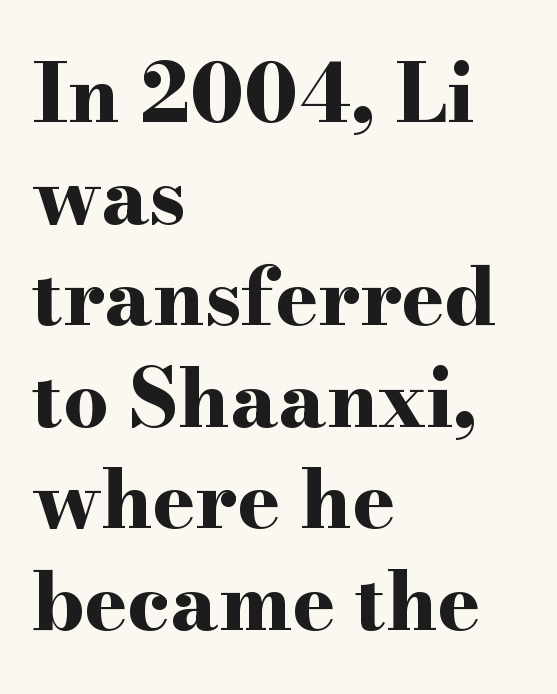
Q: Is the text bold? A: Yes.
Q: Is the text italic (slanted)? A: No, it is upright.
Q: Is the typeface a serif or a sans-serif typeface? A: Serif.
Q: Is the text underlined? A: No.
Q: How is the paragraph aligned? A: Left-aligned.
Q: Is the spacing between letters normal or unusually wide? A: Normal.
Q: Is the spacing between lines tight, normal or loose? A: Normal.
Q: Width (condensed, normal, or wide)? A: Wide.
Q: Stroke contrast? A: High.
Q: x-height? A: Small.
Q: Monospaced? A: No.
